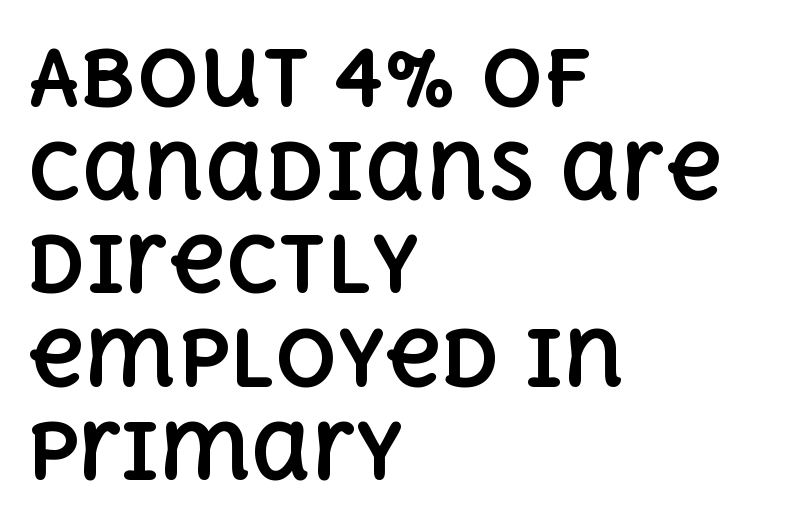
Q: Is the text bold? A: Yes.
Q: Is the text italic (slanted)? A: No, it is upright.
Q: Is the text underlined? A: No.
Q: How is the paragraph aligned? A: Left-aligned.
Q: Is the spacing between letters normal or unusually wide? A: Normal.
Q: Width (condensed, normal, or wide)? A: Normal.
Q: x-height? A: Large.
Q: Monospaced? A: No.
